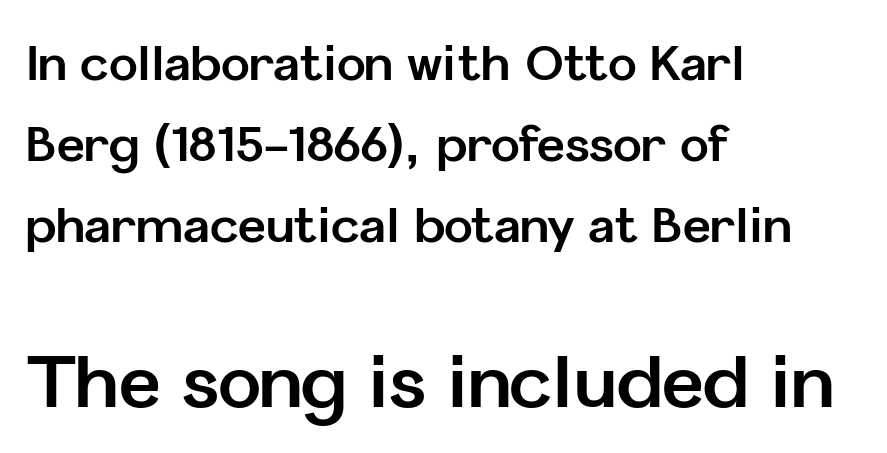
{"serif": "no", "italic": "no", "bold": "yes", "weight": "bold", "width": "normal", "stroke_contrast": "low", "x_height": "medium", "monospaced": "no", "underline": "no", "align": "left", "line_spacing": "normal", "line_spacing_ratio": 1.69, "letter_spacing": "normal", "letter_spacing_em": 0.0, "larger_block": "second", "size_ratio": 1.5, "glyph_px": 72}
